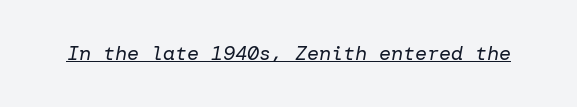
The image shows 20 px text type, italic (leaning right); set normal letter spacing, underlined.
